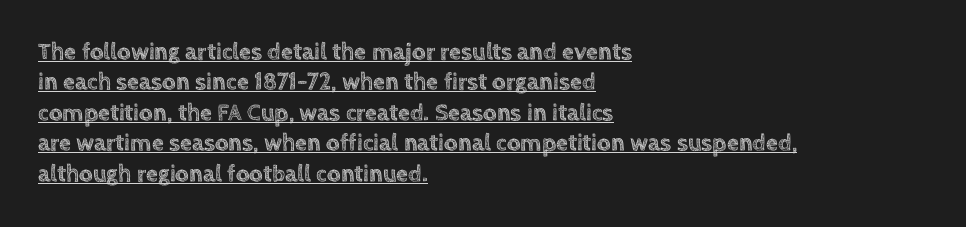
The image shows 24 px text type, upright; set left-aligned, normal line spacing (1.27x), normal letter spacing, underlined.
